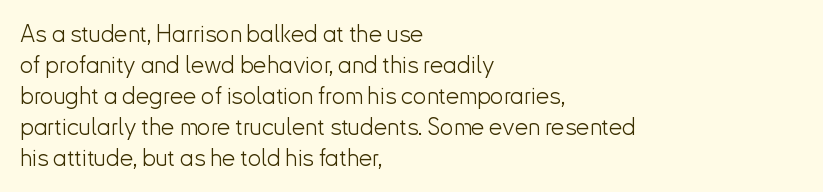
{"italic": "no", "bold": "no", "underline": "no", "align": "left", "line_spacing": "normal", "line_spacing_ratio": 1.29, "letter_spacing": "normal", "letter_spacing_em": 0.0, "glyph_px": 24}
